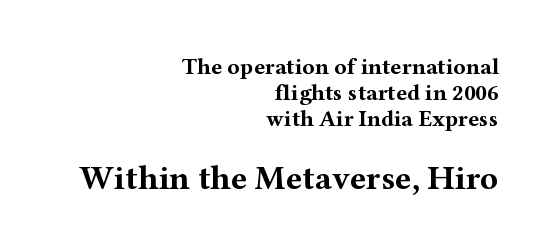
Q: Is the text bold? A: Yes.
Q: Is the text italic (slanted)? A: No, it is upright.
Q: Is the typeface a serif or a sans-serif typeface? A: Serif.
Q: Is the text underlined? A: No.
Q: How is the paragraph aligned? A: Right-aligned.
Q: Is the spacing between letters normal or unusually wide? A: Normal.
Q: Is the spacing between lines tight, normal or loose? A: Tight.
Q: Which block of text is set in a larger size, the first (top) or the second (bottom)? A: The second (bottom) one.
Q: Width (condensed, normal, or wide)? A: Wide.
Q: Stroke contrast? A: Medium.
Q: x-height? A: Medium.
Q: Monospaced? A: No.
